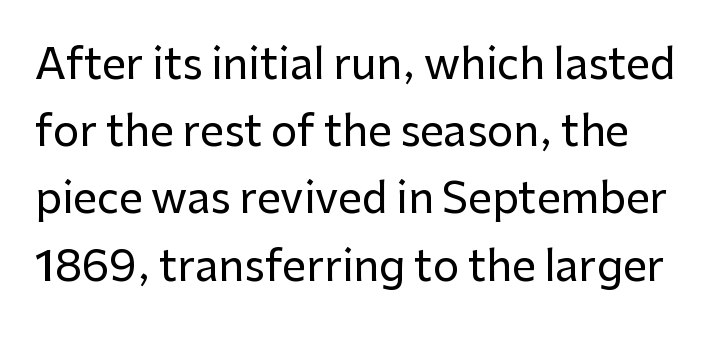
Q: Is the text italic (slanted)? A: No, it is upright.
Q: Is the typeface a serif or a sans-serif typeface? A: Sans-serif.
Q: Is the text underlined? A: No.
Q: Is the spacing between letters normal or unusually wide? A: Normal.
Q: Is the spacing between lines tight, normal or loose? A: Normal.
Q: Width (condensed, normal, or wide)? A: Normal.
Q: Stroke contrast? A: Low.
Q: x-height? A: Medium.
Q: Monospaced? A: No.
